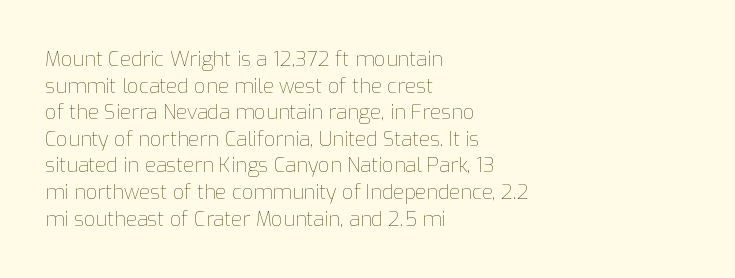
Does the copy run flush right? No — it runs flush left. The block of text has a typical density, with ordinary space between rows. This sample uses plain, unmodified letter spacing. The zone under the glyphs is completely vacant. A roman cut, with each character standing at attention. Stem width sits at or under what a default text font uses.
